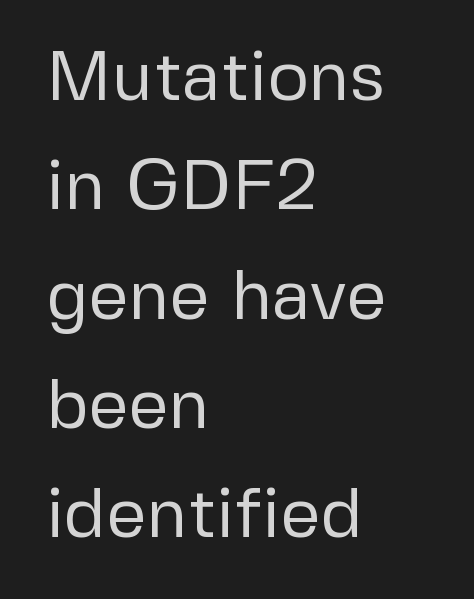
Q: Is the text bold? A: No.
Q: Is the text italic (slanted)? A: No, it is upright.
Q: Is the typeface a serif or a sans-serif typeface? A: Sans-serif.
Q: Is the text underlined? A: No.
Q: How is the paragraph aligned? A: Left-aligned.
Q: Is the spacing between letters normal or unusually wide? A: Normal.
Q: Is the spacing between lines tight, normal or loose? A: Normal.
Q: Width (condensed, normal, or wide)? A: Normal.
Q: Stroke contrast? A: Low.
Q: x-height? A: Medium.
Q: Monospaced? A: No.
